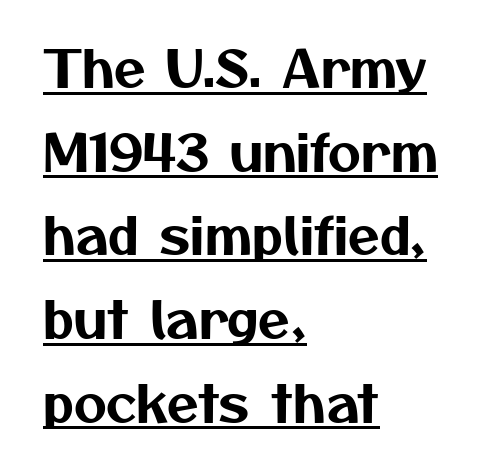
The image shows 51 px sans-serif type; set left-aligned, normal line spacing (1.64x), normal letter spacing, underlined; medium stroke contrast and a medium x-height.
